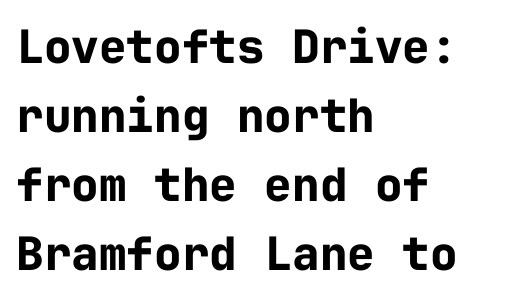
Q: Is the text bold? A: Yes.
Q: Is the text italic (slanted)? A: No, it is upright.
Q: Is the typeface a serif or a sans-serif typeface? A: Sans-serif.
Q: Is the text underlined? A: No.
Q: How is the paragraph aligned? A: Left-aligned.
Q: Is the spacing between letters normal or unusually wide? A: Normal.
Q: Is the spacing between lines tight, normal or loose? A: Normal.
Q: Width (condensed, normal, or wide)? A: Normal.
Q: Stroke contrast? A: Low.
Q: x-height? A: Medium.
Q: Monospaced? A: Yes.
